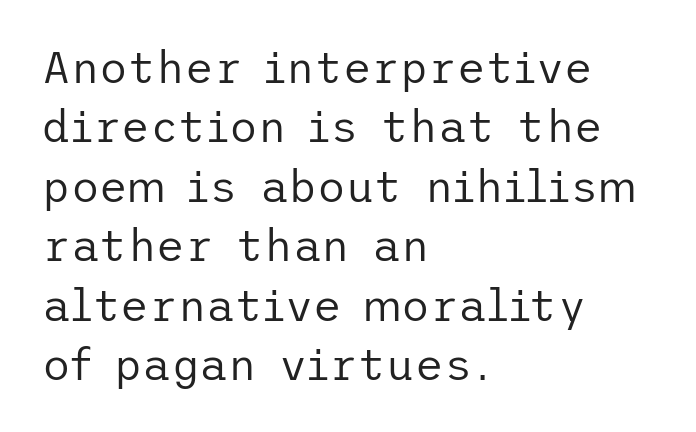
Q: Is the text bold? A: No.
Q: Is the text italic (slanted)? A: No, it is upright.
Q: Is the typeface a serif or a sans-serif typeface? A: Sans-serif.
Q: Is the text underlined? A: No.
Q: How is the paragraph aligned? A: Left-aligned.
Q: Is the spacing between letters normal or unusually wide? A: Normal.
Q: Is the spacing between lines tight, normal or loose? A: Normal.
Q: Width (condensed, normal, or wide)? A: Normal.
Q: Stroke contrast? A: Low.
Q: x-height? A: Medium.
